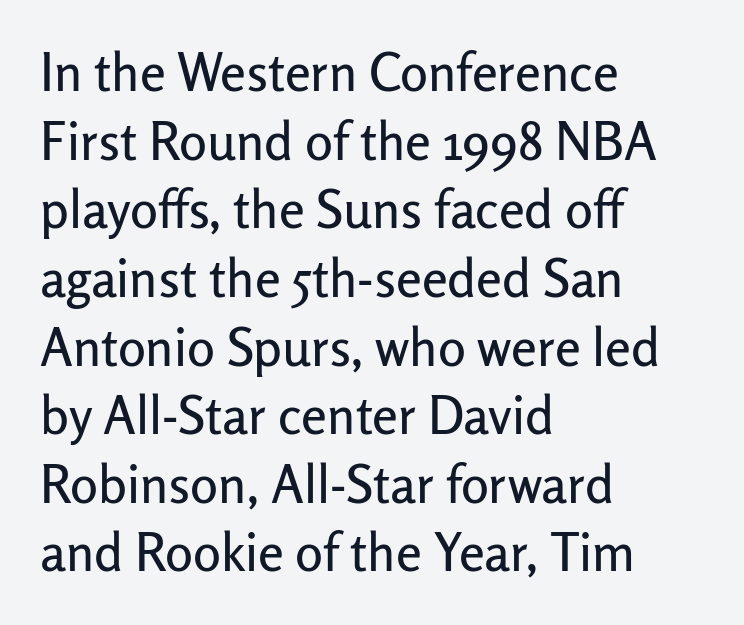
{"serif": "no", "italic": "no", "width": "normal", "stroke_contrast": "low", "x_height": "medium", "monospaced": "no", "underline": "no", "align": "left", "line_spacing": "normal", "line_spacing_ratio": 1.32, "letter_spacing": "normal", "letter_spacing_em": 0.0, "glyph_px": 52}
